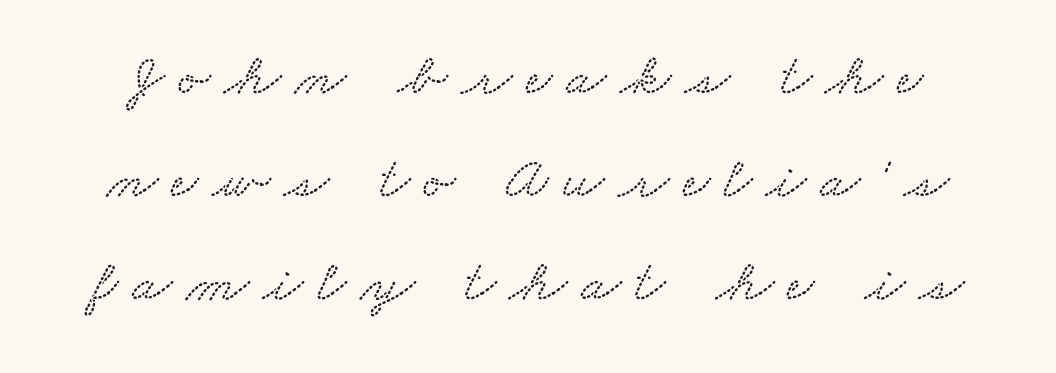
{"serif": "yes", "width": "wide", "stroke_contrast": "medium", "x_height": "small", "monospaced": "no", "underline": "no", "line_spacing_ratio": 1.75, "letter_spacing": "wide", "letter_spacing_em": 0.23, "glyph_px": 59}
